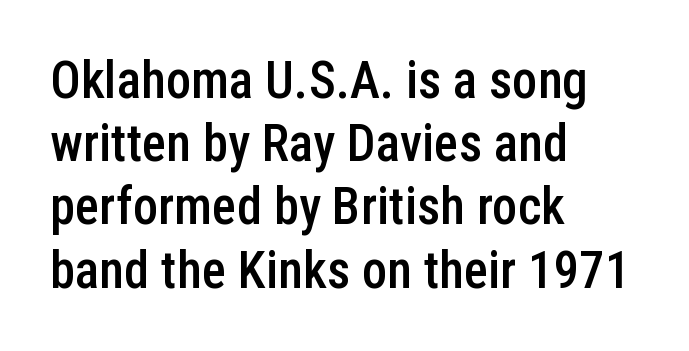
The image shows 51 px semibold, condensed sans-serif type, upright; set left-aligned, line spacing 1.24x, normal letter spacing, not underlined; low stroke contrast and a medium x-height.
